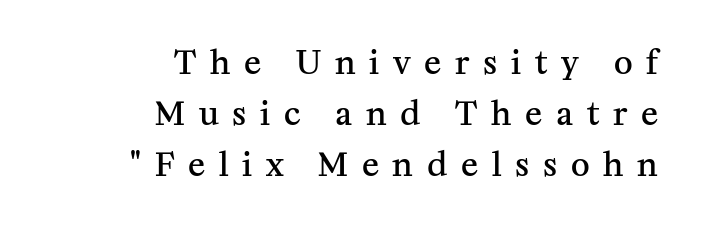
The image shows 32 px semibold serif type, upright; set right-aligned, normal line spacing (1.6x), unusually wide letter spacing (+0.43 em), not underlined; medium stroke contrast and a medium x-height.
